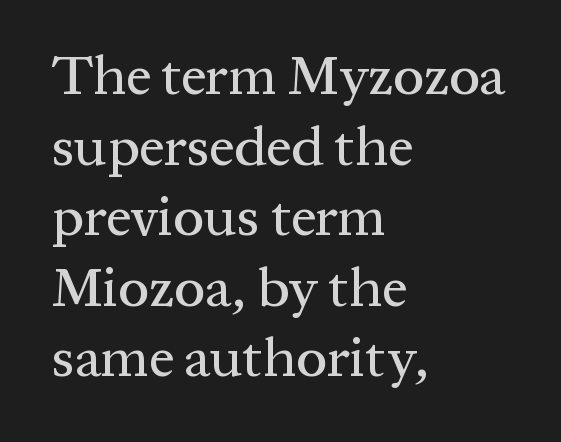
The image shows 56 px serif type, upright; set left-aligned, normal line spacing (1.26x), normal letter spacing, not underlined; medium stroke contrast and a medium x-height.
